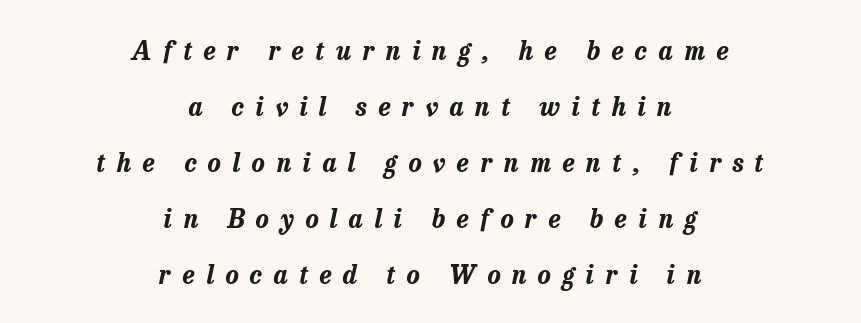
Q: Is the text bold? A: Yes.
Q: Is the text italic (slanted)? A: Yes, it leans right by about 13 degrees.
Q: Is the text underlined? A: No.
Q: How is the paragraph aligned? A: Centered.
Q: Is the spacing between letters normal or unusually wide? A: Unusually wide.
Q: Is the spacing between lines tight, normal or loose? A: Loose.
